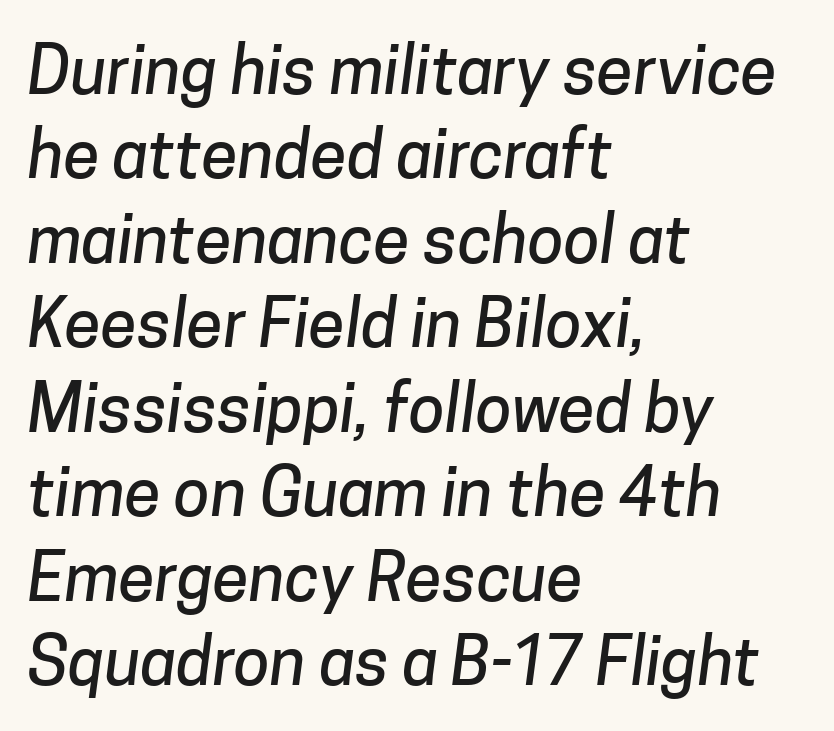
{"serif": "no", "width": "normal", "stroke_contrast": "low", "x_height": "medium", "monospaced": "no", "underline": "no", "align": "left", "line_spacing": "normal", "line_spacing_ratio": 1.28, "letter_spacing": "normal", "letter_spacing_em": 0.0, "glyph_px": 66}
